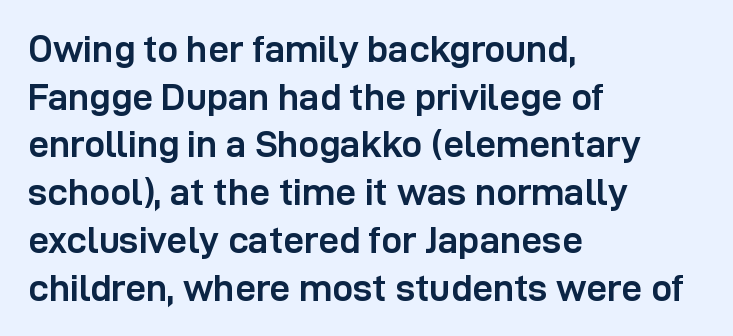
Q: Is the text bold? A: Yes.
Q: Is the text italic (slanted)? A: No, it is upright.
Q: Is the typeface a serif or a sans-serif typeface? A: Sans-serif.
Q: Is the text underlined? A: No.
Q: How is the paragraph aligned? A: Left-aligned.
Q: Is the spacing between letters normal or unusually wide? A: Normal.
Q: Is the spacing between lines tight, normal or loose? A: Normal.
Q: Width (condensed, normal, or wide)? A: Normal.
Q: Stroke contrast? A: Low.
Q: x-height? A: Medium.
Q: Monospaced? A: No.
